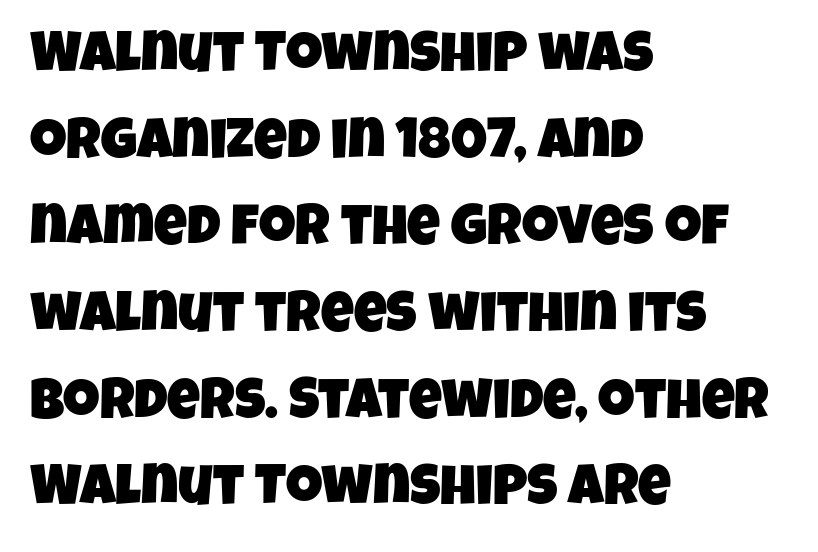
Proportional: the letters do not fall into vertical columns. In terms of leading, this rendering sits right in the middle. Decoration check: the copy has no underline. This sample uses plain, unmodified letter spacing. The lines are quadded left. This sample uses a sans-serif face.
